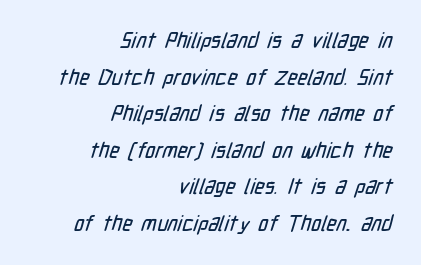
The image shows 21 px text type; set right-aligned, line spacing 1.74x, normal letter spacing, not underlined.
